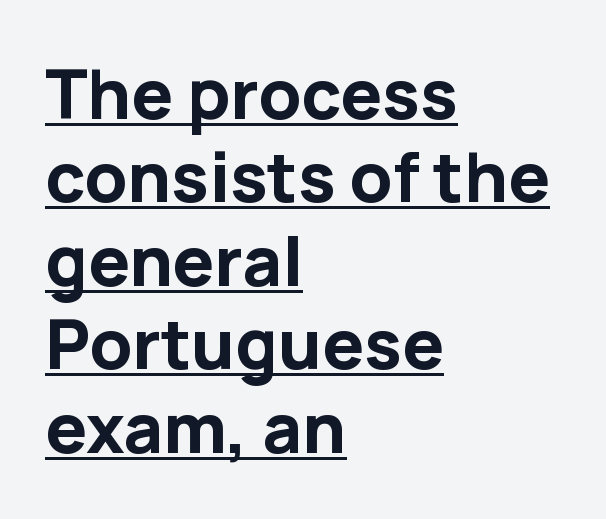
Q: Is the text bold? A: Yes.
Q: Is the text italic (slanted)? A: No, it is upright.
Q: Is the typeface a serif or a sans-serif typeface? A: Sans-serif.
Q: Is the text underlined? A: Yes.
Q: How is the paragraph aligned? A: Left-aligned.
Q: Is the spacing between letters normal or unusually wide? A: Normal.
Q: Width (condensed, normal, or wide)? A: Normal.
Q: Stroke contrast? A: Low.
Q: x-height? A: Medium.
Q: Monospaced? A: No.
